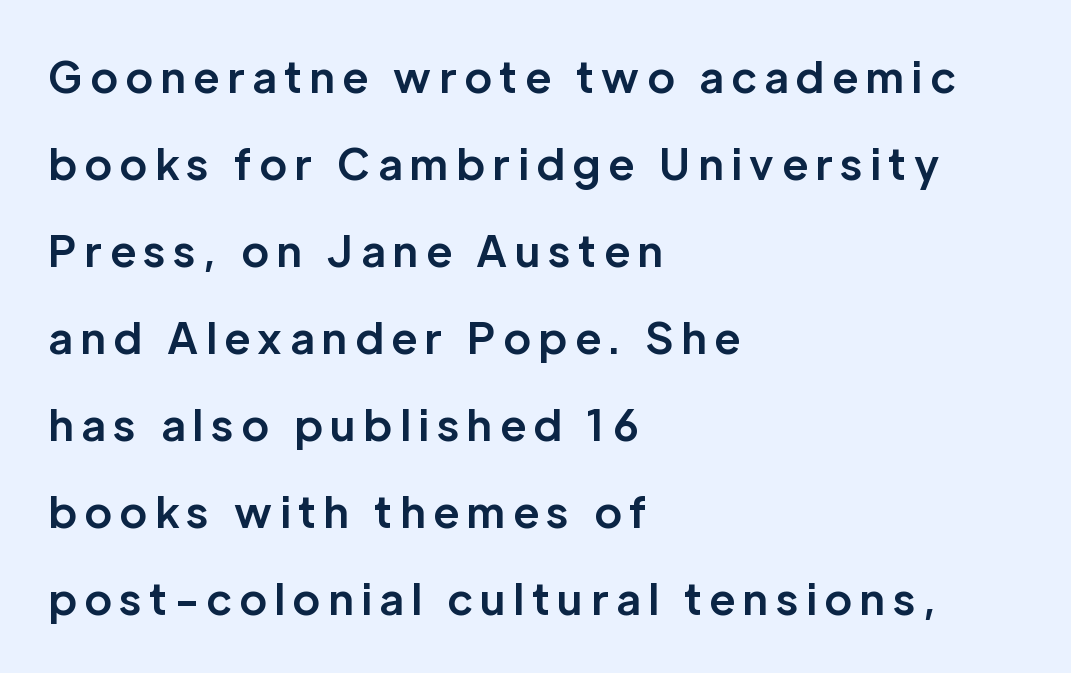
The image shows 42 px bold sans-serif type, upright; set left-aligned, loose line spacing (2.07x), not underlined; low stroke contrast and a medium x-height.
